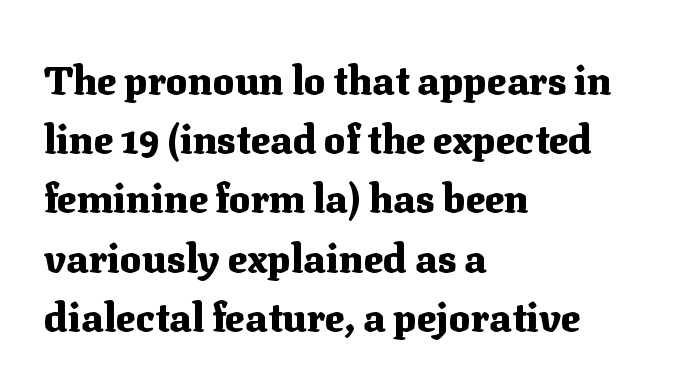
{"serif": "yes", "italic": "no", "bold": "yes", "weight": "heavy", "width": "normal", "stroke_contrast": "medium", "x_height": "medium", "monospaced": "no", "underline": "no", "align": "left", "line_spacing": "normal", "line_spacing_ratio": 1.48, "letter_spacing": "normal", "letter_spacing_em": 0.0, "glyph_px": 40}
